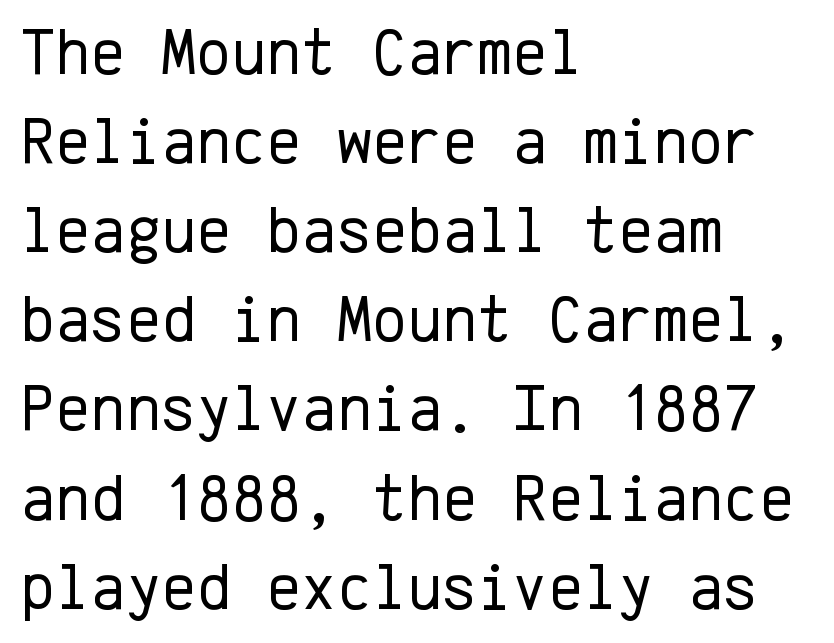
The image shows 67 px regular-weight sans-serif type, upright, monospaced; set left-aligned, normal line spacing (1.33x), normal letter spacing, not underlined; low stroke contrast and a medium x-height.
